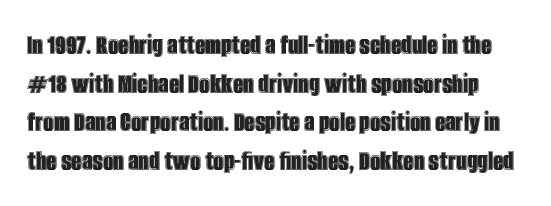
{"italic": "no", "width": "condensed", "x_height": "large", "monospaced": "no", "underline": "no", "line_spacing": "normal", "line_spacing_ratio": 1.33, "letter_spacing": "normal", "letter_spacing_em": 0.0, "glyph_px": 29}
